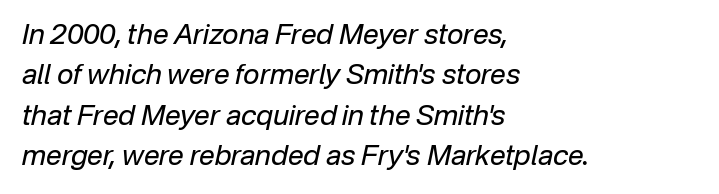
Q: Is the text bold? A: No.
Q: Is the text italic (slanted)? A: Yes, it leans right by about 12 degrees.
Q: Is the text underlined? A: No.
Q: How is the paragraph aligned? A: Left-aligned.
Q: Is the spacing between letters normal or unusually wide? A: Normal.
Q: Is the spacing between lines tight, normal or loose? A: Normal.
Q: Width (condensed, normal, or wide)? A: Normal.
Q: Stroke contrast? A: Low.
Q: x-height? A: Medium.
Q: Monospaced? A: No.
